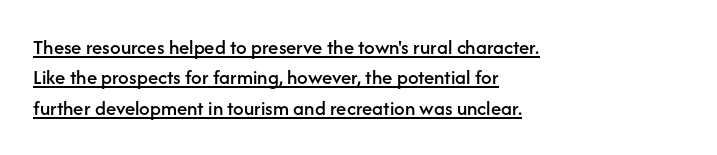
When letters stand straight like this, we call the style roman or upright. Caption: standard tracking, unaltered. The glyphs are accompanied by a horizontal stroke just below them. The setting favours the left margin, as ordinary paragraphs usually do.
